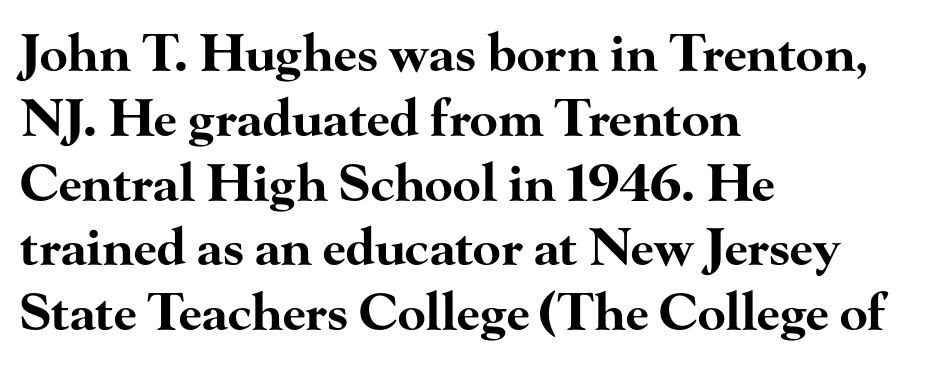
Students, note that the glyphs here touch the page at normal intervals. This is roman type, the default non-slanted kind. The face used here is proportionally spaced, like ordinary book or web type. Summary of vertical rhythm: regular, with standard interline spacing.
